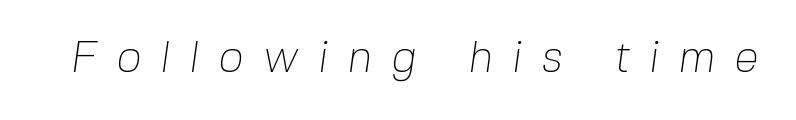
The image shows 44 px thin sans-serif type; set unusually wide letter spacing (+0.44 em), not underlined; low stroke contrast and a medium x-height.
